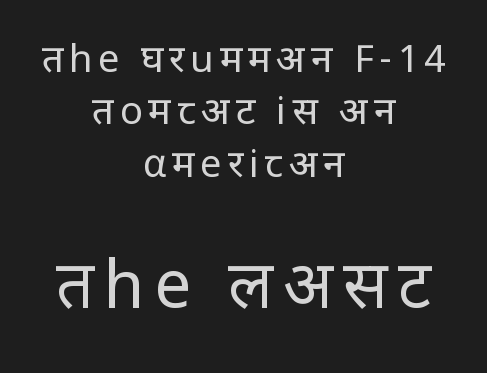
Each stroke keeps to a modest, everyday thickness or less. Does the copy run flush right? No — it is centered line by line. Anything drawn beneath the words? Only blank space. Note the varied advance widths — an 'i' is clearly narrower than an 'm'. The rendering uses a moderate line-height, typical for paragraphs.
